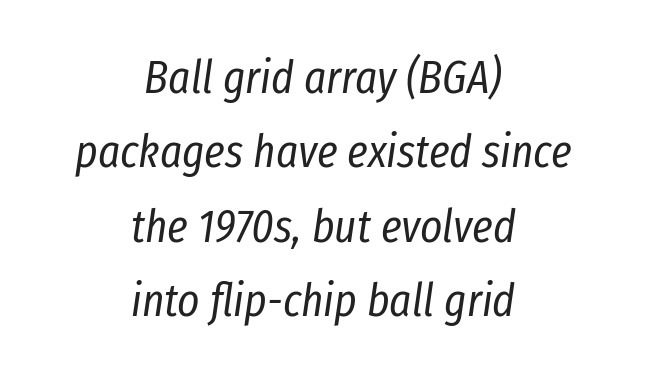
{"italic": "yes", "lean": "right", "slant_degrees": 8, "bold": "no", "weight": "regular", "width": "condensed", "stroke_contrast": "low", "x_height": "medium", "monospaced": "no", "underline": "no", "align": "center", "line_spacing": "normal", "line_spacing_ratio": 1.58, "letter_spacing": "normal", "letter_spacing_em": 0.0, "glyph_px": 47}
